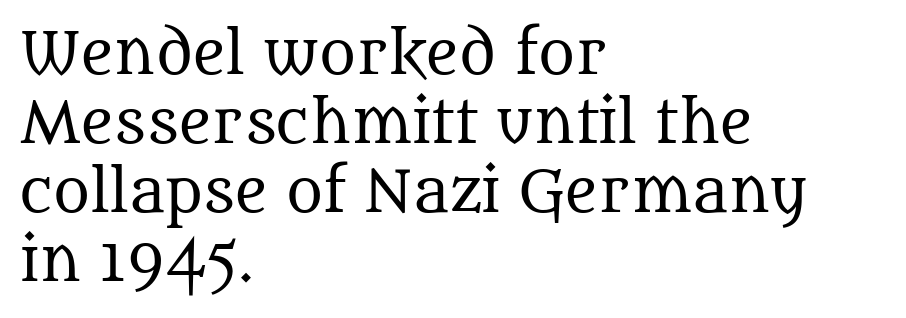
The image shows 56 px regular-weight serif type, upright; set left-aligned, line spacing 1.23x, normal letter spacing, not underlined; medium stroke contrast and a large x-height.
